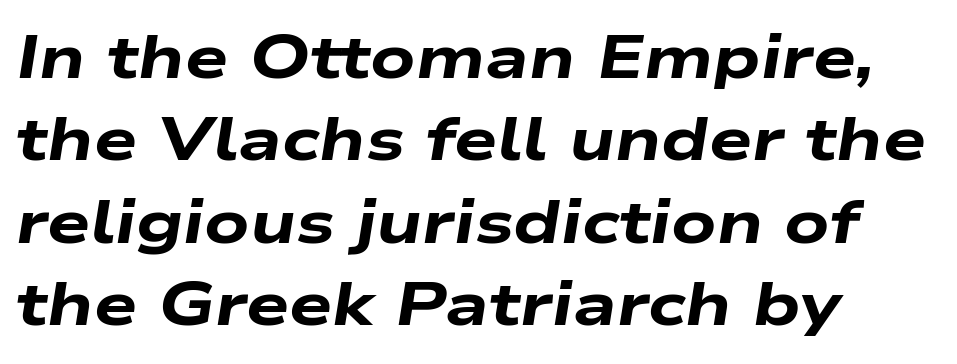
{"italic": "yes", "lean": "right", "slant_degrees": 9, "bold": "yes", "weight": "heavy", "width": "wide", "stroke_contrast": "low", "x_height": "medium", "monospaced": "no", "underline": "no", "align": "left", "line_spacing": "normal", "line_spacing_ratio": 1.35, "letter_spacing": "normal", "letter_spacing_em": 0.0, "glyph_px": 61}
